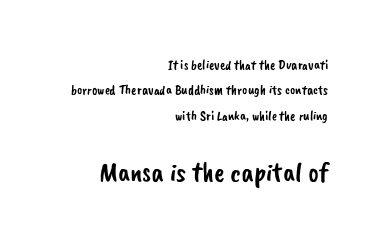
{"serif": "no", "width": "normal", "stroke_contrast": "low", "x_height": "small", "monospaced": "no", "underline": "no", "align": "right", "line_spacing_ratio": 1.82, "letter_spacing": "normal", "letter_spacing_em": 0.0, "larger_block": "second", "size_ratio": 2.0, "glyph_px": 28}
